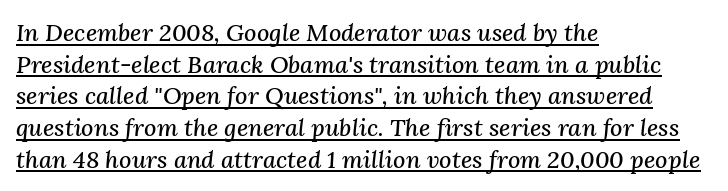
Q: Is the text italic (slanted)? A: Yes, it leans right by about 3 degrees.
Q: Is the text underlined? A: Yes.
Q: How is the paragraph aligned? A: Left-aligned.
Q: Is the spacing between letters normal or unusually wide? A: Normal.
Q: Is the spacing between lines tight, normal or loose? A: Normal.
